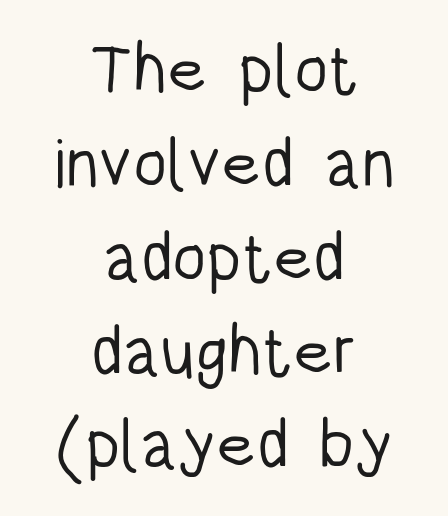
Q: Is the text bold? A: No.
Q: Is the text italic (slanted)? A: No, it is upright.
Q: Is the typeface a serif or a sans-serif typeface? A: Sans-serif.
Q: Is the text underlined? A: No.
Q: How is the paragraph aligned? A: Centered.
Q: Is the spacing between letters normal or unusually wide? A: Normal.
Q: Is the spacing between lines tight, normal or loose? A: Normal.
Q: Width (condensed, normal, or wide)? A: Condensed.
Q: Stroke contrast? A: Low.
Q: x-height? A: Large.
Q: Monospaced? A: No.
